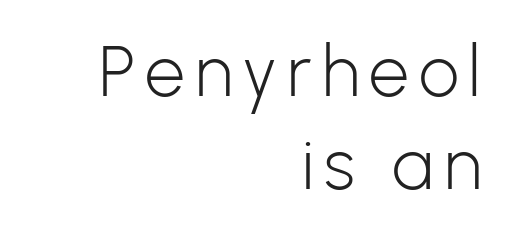
Q: Is the text bold? A: No.
Q: Is the text italic (slanted)? A: No, it is upright.
Q: Is the typeface a serif or a sans-serif typeface? A: Sans-serif.
Q: Is the text underlined? A: No.
Q: How is the paragraph aligned? A: Right-aligned.
Q: Is the spacing between lines tight, normal or loose? A: Normal.
Q: Width (condensed, normal, or wide)? A: Normal.
Q: Stroke contrast? A: Low.
Q: x-height? A: Medium.
Q: Monospaced? A: No.
